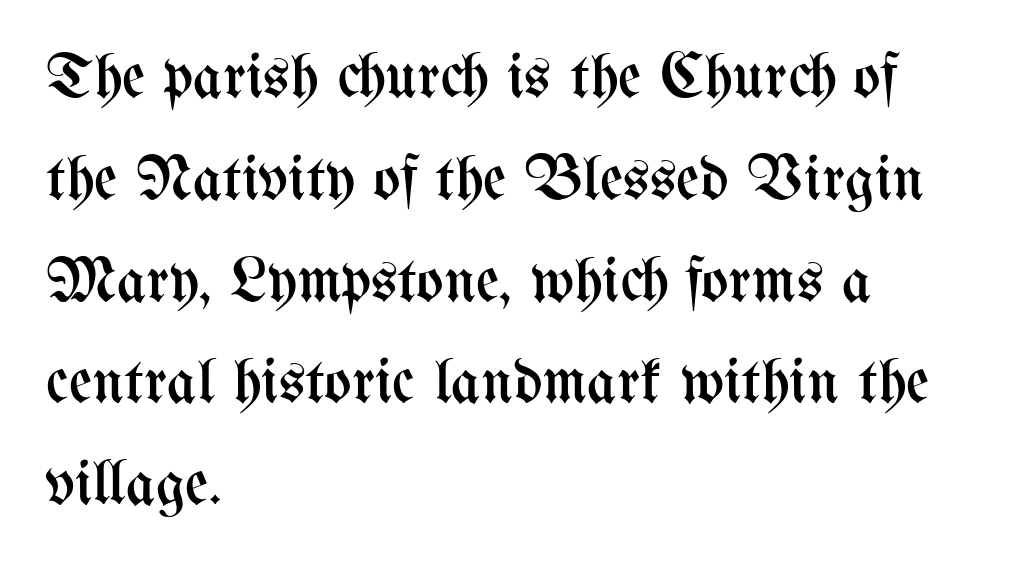
The strip under each line holds only bare page. Is there any slant? The stems are plumb. The letterforms sit at book weight or below. These lines keep a tight, regular rhythm from letter to letter. Each letter keeps its own natural width here, so spacing adapts to shape.
